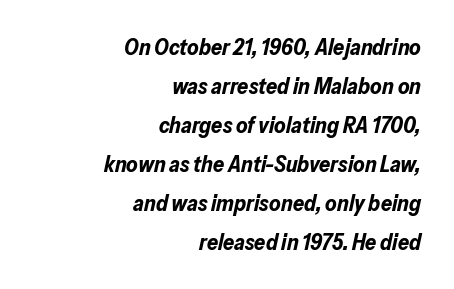
Q: Is the text bold? A: Yes.
Q: Is the text italic (slanted)? A: Yes, it leans right by about 13 degrees.
Q: Is the text underlined? A: No.
Q: How is the paragraph aligned? A: Right-aligned.
Q: Is the spacing between letters normal or unusually wide? A: Normal.
